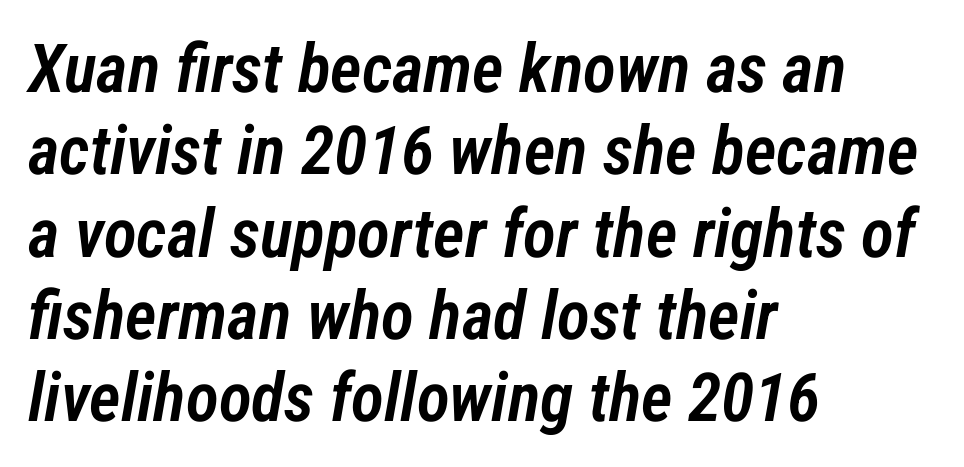
{"italic": "yes", "lean": "right", "slant_degrees": 12, "bold": "semi", "weight": "semibold", "width": "condensed", "stroke_contrast": "low", "x_height": "medium", "monospaced": "no", "underline": "no", "align": "left", "line_spacing_ratio": 1.21, "letter_spacing": "normal", "letter_spacing_em": 0.0, "glyph_px": 68}
